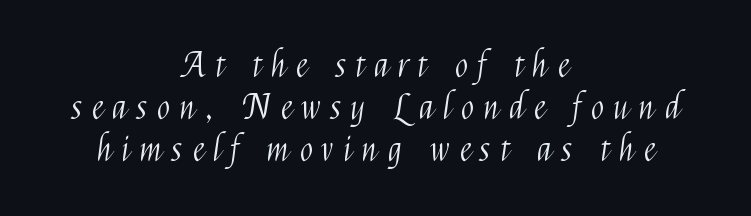
Q: Is the text bold? A: No.
Q: Is the text italic (slanted)? A: Yes.
Q: Is the typeface a serif or a sans-serif typeface? A: Sans-serif.
Q: Is the text underlined? A: No.
Q: How is the paragraph aligned? A: Centered.
Q: Is the spacing between letters normal or unusually wide? A: Unusually wide.
Q: Width (condensed, normal, or wide)? A: Condensed.
Q: Stroke contrast? A: Medium.
Q: x-height? A: Medium.
Q: Monospaced? A: No.
